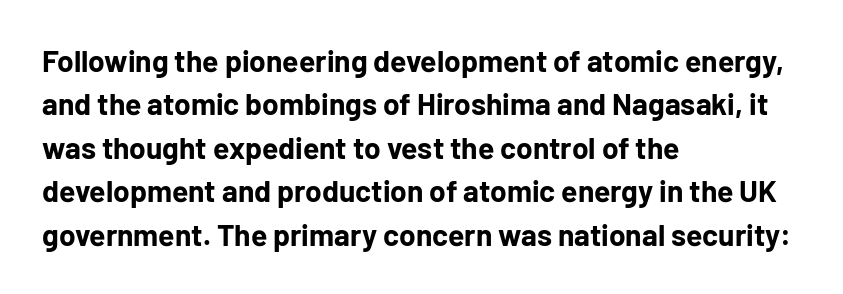
Words float on clear page, feet unadorned. Vertical strokes here are truly vertical. Typographic density is high because the face is bold. Spacing between characters is what you'd get straight out of the box. Every row of glyphs begins at an identical x-position on the left.
